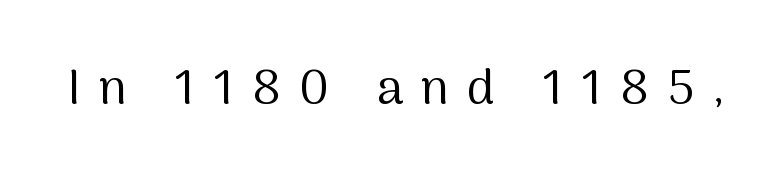
Nobody drew a line under any word here. Glyph-to-glyph distance is far greater than everyday printed text. The characters display no serif detailing; their extremities are plain. This is the regular roman posture of the typeface. The letters advance in unequal steps, a hallmark of proportional type.
